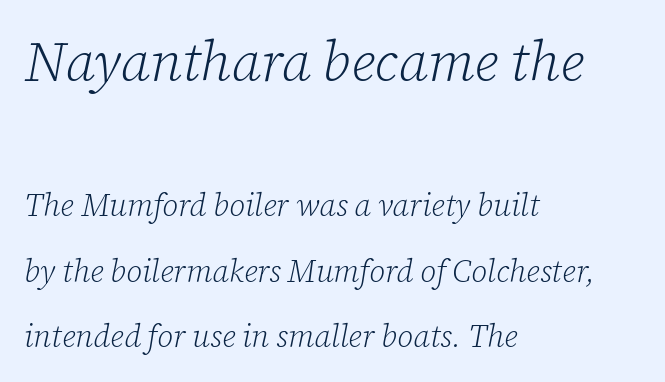
{"serif": "yes", "italic": "yes", "lean": "right", "slant_degrees": 12, "bold": "no", "weight": "light", "width": "normal", "stroke_contrast": "low", "x_height": "medium", "monospaced": "no", "underline": "no", "align": "left", "line_spacing": "loose", "line_spacing_ratio": 2.1, "letter_spacing": "normal", "letter_spacing_em": 0.0, "larger_block": "first", "size_ratio": 1.77, "glyph_px": 55}
